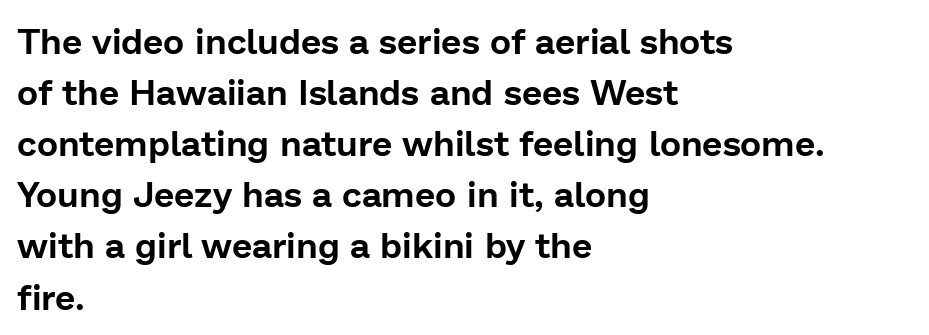
Vertically, the passage feels balanced, rows spaced as you'd expect. The letters sit at their default tracking, neither squeezed nor spread. The passage shown is typed in a proportional face where columns would drift. Glance below the letters and you will spot only blank space. The typeface chosen for these lines omits serifs.
